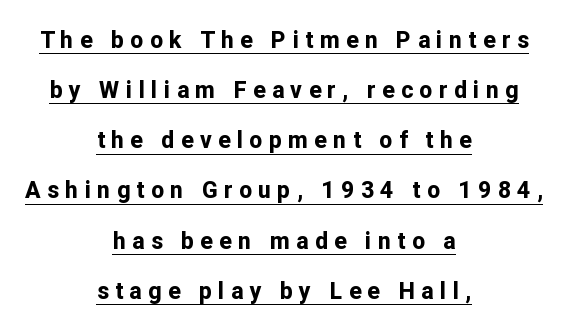
The image shows 23 px bold type, upright; set centered, loose line spacing (2.18x), unusually wide letter spacing (+0.28 em), underlined.
